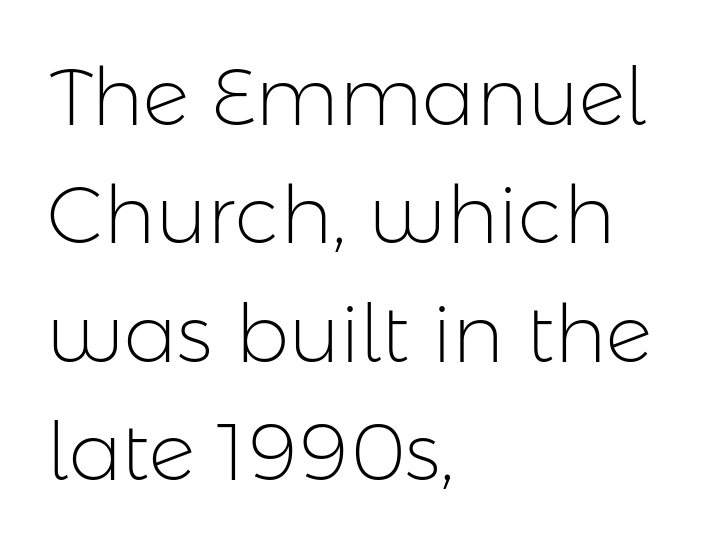
Q: Is the text bold? A: No.
Q: Is the text italic (slanted)? A: No, it is upright.
Q: Is the typeface a serif or a sans-serif typeface? A: Sans-serif.
Q: Is the text underlined? A: No.
Q: How is the paragraph aligned? A: Left-aligned.
Q: Is the spacing between letters normal or unusually wide? A: Normal.
Q: Is the spacing between lines tight, normal or loose? A: Normal.
Q: Width (condensed, normal, or wide)? A: Normal.
Q: Stroke contrast? A: Low.
Q: x-height? A: Medium.
Q: Monospaced? A: No.
